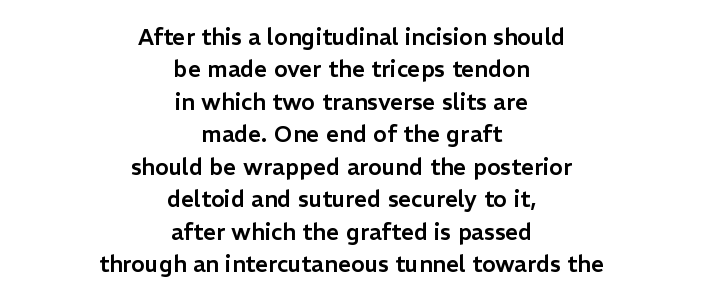
{"italic": "no", "underline": "no", "align": "center", "line_spacing": "normal", "line_spacing_ratio": 1.41, "letter_spacing": "normal", "letter_spacing_em": 0.0, "glyph_px": 23}
